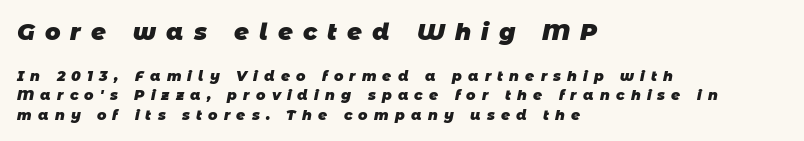
Q: Is the text bold? A: Yes.
Q: Is the text underlined? A: No.
Q: How is the paragraph aligned? A: Left-aligned.
Q: Is the spacing between letters normal or unusually wide? A: Unusually wide.
Q: Is the spacing between lines tight, normal or loose? A: Normal.
Q: Which block of text is set in a larger size, the first (top) or the second (bottom)? A: The first (top) one.
